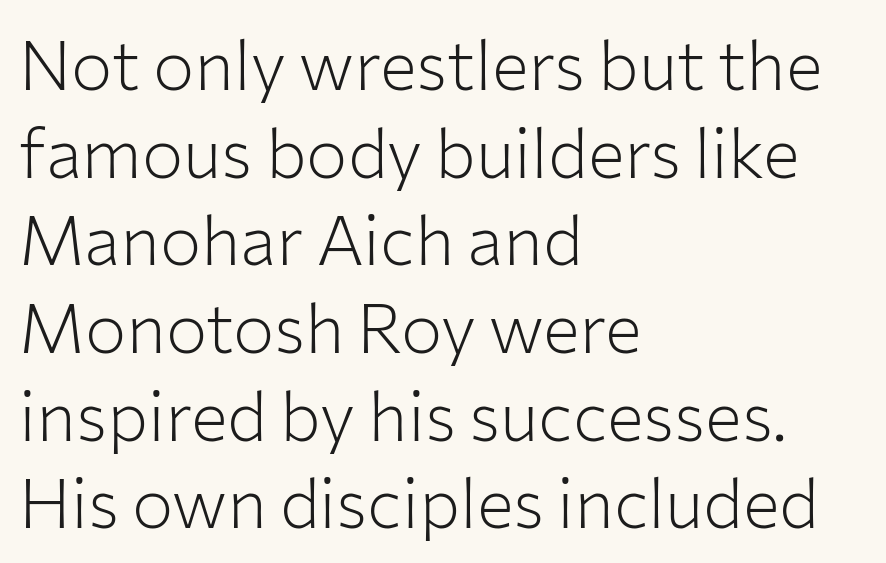
{"serif": "no", "italic": "no", "bold": "no", "weight": "light", "width": "normal", "stroke_contrast": "low", "x_height": "medium", "monospaced": "no", "underline": "no", "align": "left", "line_spacing": "normal", "line_spacing_ratio": 1.27, "letter_spacing": "normal", "letter_spacing_em": 0.0, "glyph_px": 69}
